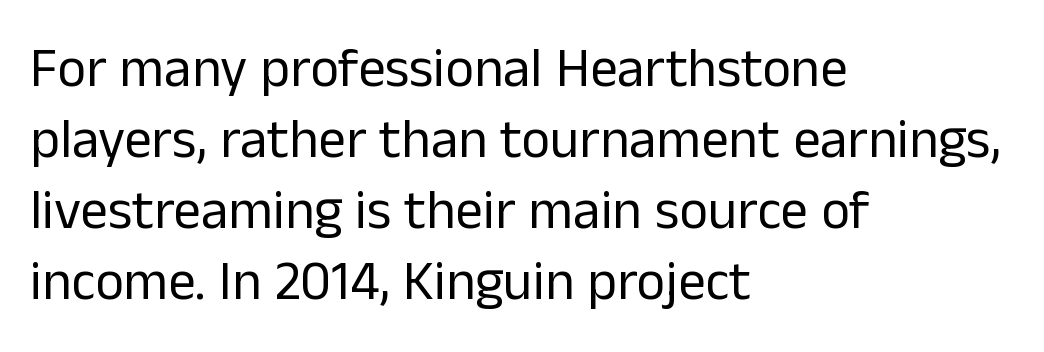
Q: Is the text bold? A: No.
Q: Is the text italic (slanted)? A: No, it is upright.
Q: Is the typeface a serif or a sans-serif typeface? A: Sans-serif.
Q: Is the text underlined? A: No.
Q: How is the paragraph aligned? A: Left-aligned.
Q: Is the spacing between letters normal or unusually wide? A: Normal.
Q: Is the spacing between lines tight, normal or loose? A: Normal.
Q: Width (condensed, normal, or wide)? A: Normal.
Q: Stroke contrast? A: Low.
Q: x-height? A: Medium.
Q: Monospaced? A: No.
